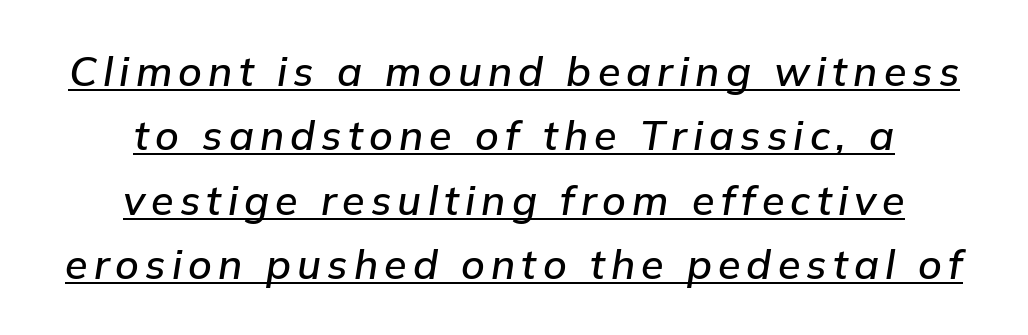
{"italic": "yes", "lean": "right", "slant_degrees": 9, "width": "normal", "stroke_contrast": "low", "x_height": "medium", "monospaced": "no", "underline": "yes", "align": "center", "line_spacing": "normal", "line_spacing_ratio": 1.57, "glyph_px": 41}
